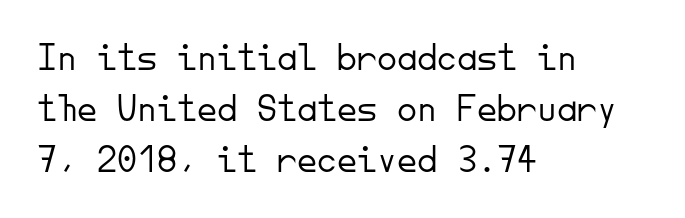
{"serif": "no", "italic": "no", "bold": "no", "weight": "light", "width": "normal", "stroke_contrast": "low", "x_height": "small", "monospaced": "yes", "underline": "no", "align": "left", "line_spacing": "normal", "line_spacing_ratio": 1.28, "letter_spacing": "normal", "letter_spacing_em": 0.0, "glyph_px": 40}
